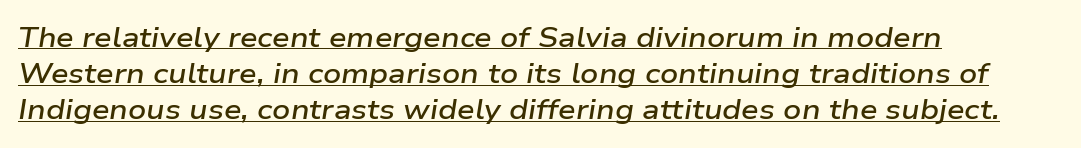
Q: Is the text bold? A: Semi-bold.
Q: Is the text italic (slanted)? A: Yes, it leans right by about 9 degrees.
Q: Is the text underlined? A: Yes.
Q: How is the paragraph aligned? A: Left-aligned.
Q: Is the spacing between letters normal or unusually wide? A: Normal.
Q: Is the spacing between lines tight, normal or loose? A: Normal.
Q: Width (condensed, normal, or wide)? A: Wide.
Q: Stroke contrast? A: Low.
Q: x-height? A: Medium.
Q: Monospaced? A: No.
